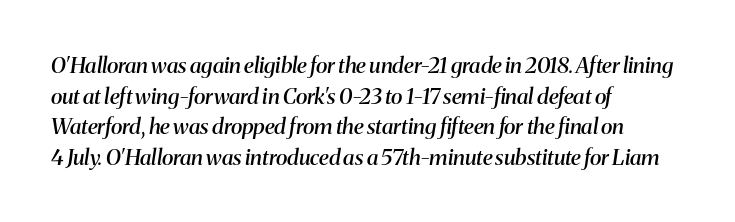
{"italic": "yes", "lean": "right", "slant_degrees": 8, "bold": "semi", "underline": "no", "align": "left", "line_spacing": "normal", "line_spacing_ratio": 1.39, "letter_spacing": "normal", "letter_spacing_em": 0.0, "glyph_px": 22}
